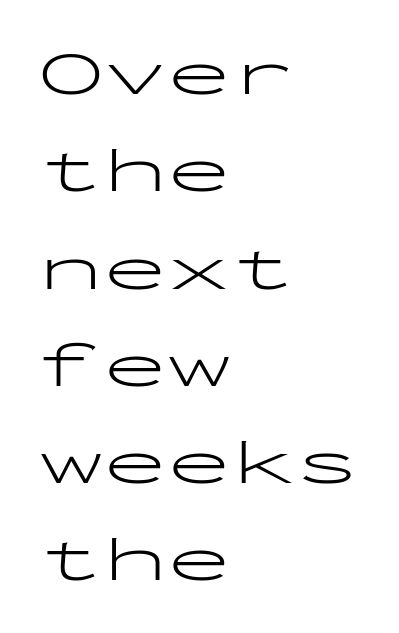
The passage shown is typeset with a sans-serif family. Check the space under the baseline: it is left empty. The rendering uses a moderate line-height, typical for paragraphs. Think of a typewriter: that constant character pitch is what you see here. This sample uses an upright cut, with every glyph sitting square on the baseline.
